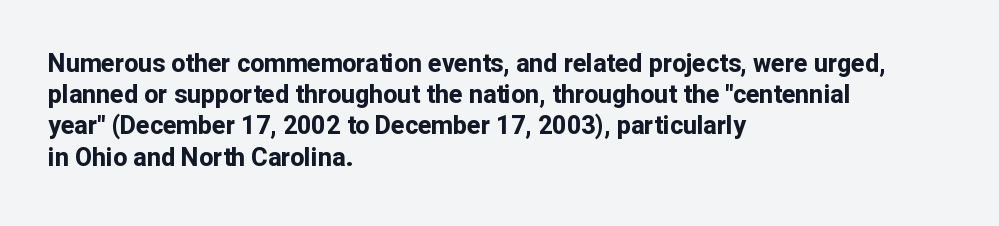
Caption: standard tracking, unaltered. Weight: bold. Line beginnings align vertically; line endings do not. The type sits square on the baseline with zero lean.
